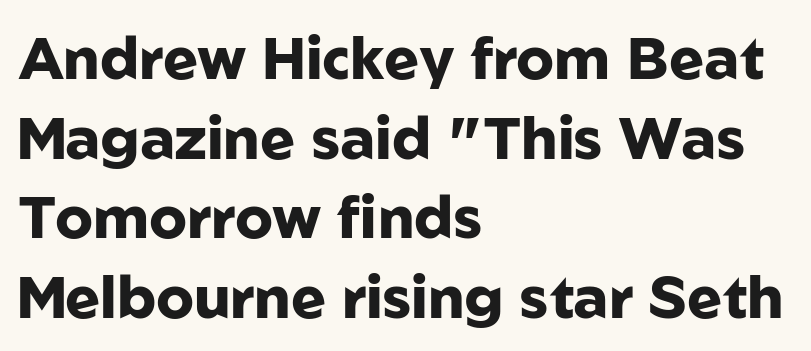
{"serif": "no", "italic": "no", "bold": "yes", "weight": "heavy", "width": "normal", "stroke_contrast": "low", "x_height": "medium", "monospaced": "no", "underline": "no", "align": "left", "line_spacing": "normal", "line_spacing_ratio": 1.35, "letter_spacing": "normal", "letter_spacing_em": 0.0, "glyph_px": 59}
